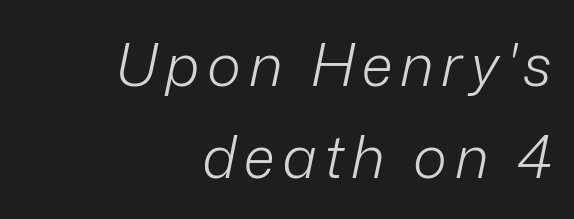
{"italic": "yes", "lean": "right", "slant_degrees": 12, "bold": "no", "weight": "light", "width": "normal", "stroke_contrast": "low", "x_height": "medium", "monospaced": "no", "underline": "no", "align": "right", "line_spacing": "normal", "line_spacing_ratio": 1.58, "glyph_px": 58}
